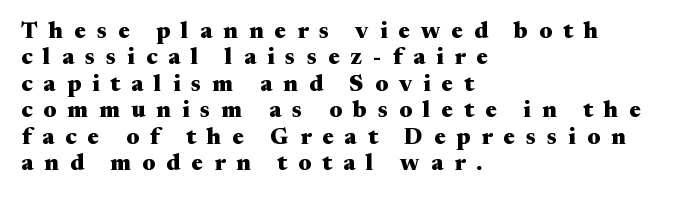
Q: Is the text bold? A: Yes.
Q: Is the text italic (slanted)? A: No, it is upright.
Q: Is the text underlined? A: No.
Q: How is the paragraph aligned? A: Left-aligned.
Q: Is the spacing between letters normal or unusually wide? A: Unusually wide.
Q: Is the spacing between lines tight, normal or loose? A: Tight.
